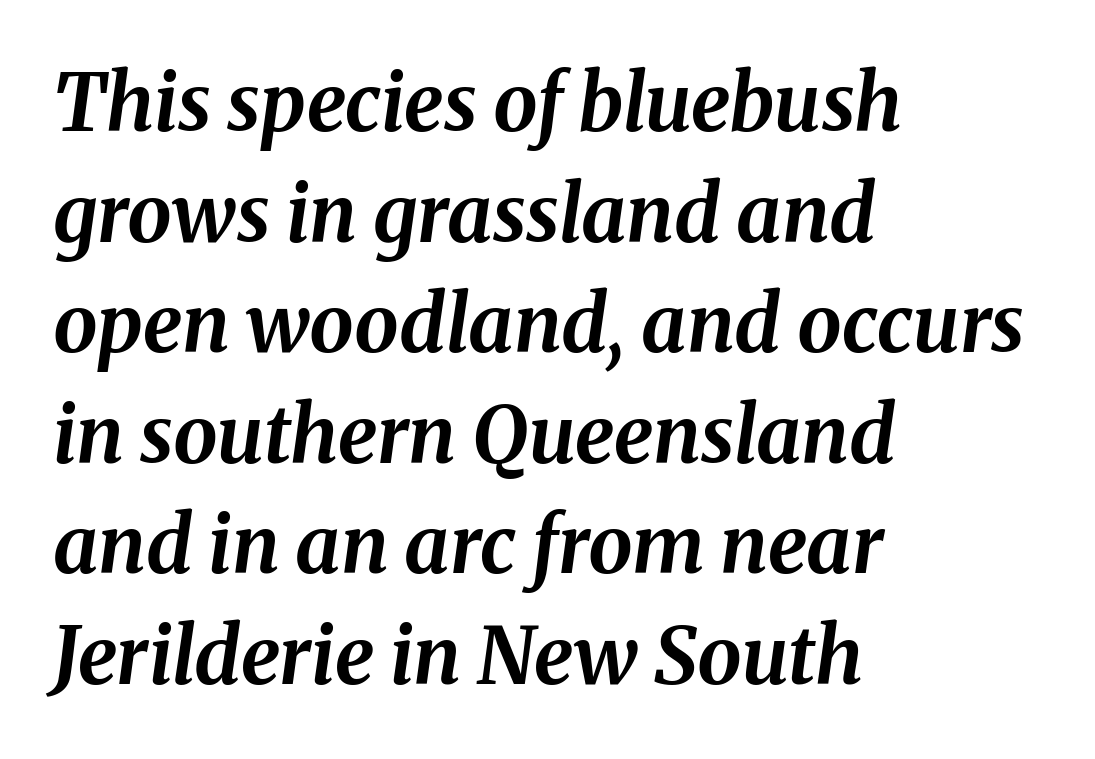
{"italic": "yes", "lean": "right", "slant_degrees": 8, "bold": "yes", "weight": "bold", "width": "normal", "stroke_contrast": "medium", "x_height": "medium", "monospaced": "no", "underline": "no", "align": "left", "line_spacing": "normal", "line_spacing_ratio": 1.4, "letter_spacing": "normal", "letter_spacing_em": 0.0, "glyph_px": 79}
